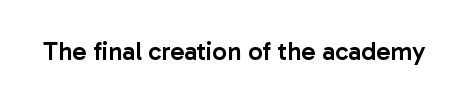
Q: Is the text bold? A: Semi-bold.
Q: Is the text italic (slanted)? A: No, it is upright.
Q: Is the text underlined? A: No.
Q: Is the spacing between letters normal or unusually wide? A: Normal.
